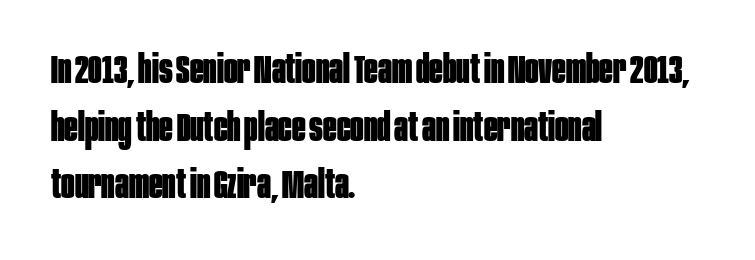
Q: Is the text bold? A: Yes.
Q: Is the text italic (slanted)? A: No, it is upright.
Q: Is the typeface a serif or a sans-serif typeface? A: Sans-serif.
Q: Is the text underlined? A: No.
Q: How is the paragraph aligned? A: Left-aligned.
Q: Is the spacing between letters normal or unusually wide? A: Normal.
Q: Is the spacing between lines tight, normal or loose? A: Normal.
Q: Width (condensed, normal, or wide)? A: Condensed.
Q: Stroke contrast? A: Low.
Q: x-height? A: Large.
Q: Monospaced? A: No.
